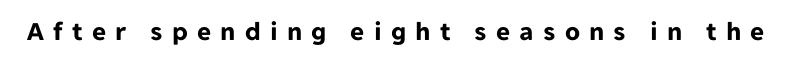
{"italic": "no", "bold": "yes", "underline": "no", "letter_spacing": "wide", "letter_spacing_em": 0.34, "glyph_px": 27}
